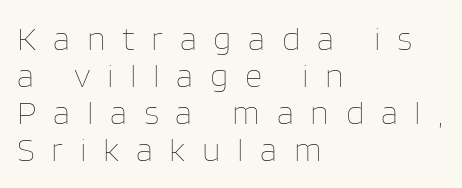
The image shows 34 px thin type, upright; set left-aligned, tight line spacing (1.09x), unusually wide letter spacing (+0.49 em), not underlined; low stroke contrast and a large x-height.
